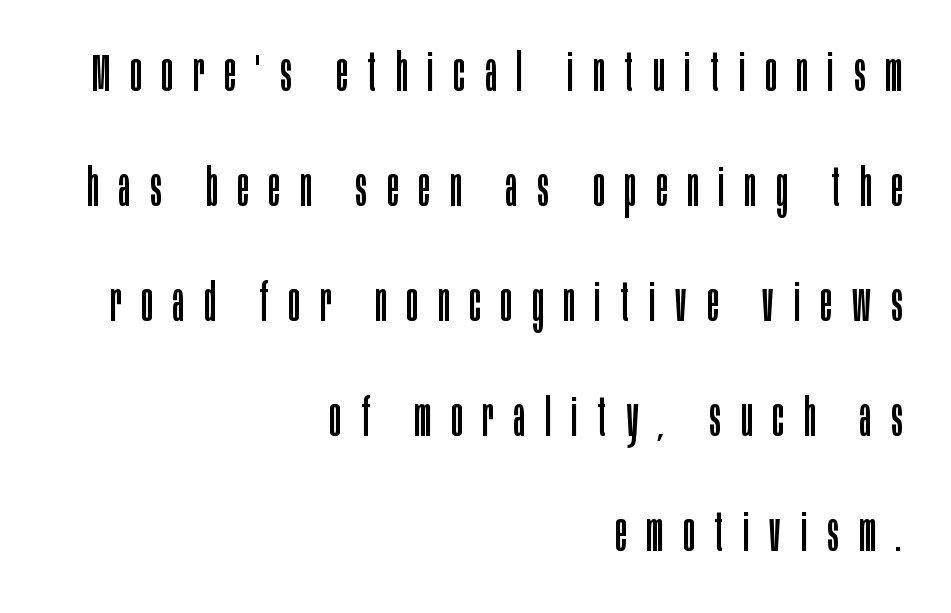
Q: Is the text bold? A: No.
Q: Is the text italic (slanted)? A: No, it is upright.
Q: Is the typeface a serif or a sans-serif typeface? A: Sans-serif.
Q: Is the text underlined? A: No.
Q: How is the paragraph aligned? A: Right-aligned.
Q: Is the spacing between letters normal or unusually wide? A: Unusually wide.
Q: Is the spacing between lines tight, normal or loose? A: Loose.
Q: Width (condensed, normal, or wide)? A: Condensed.
Q: Stroke contrast? A: Low.
Q: x-height? A: Large.
Q: Monospaced? A: No.
